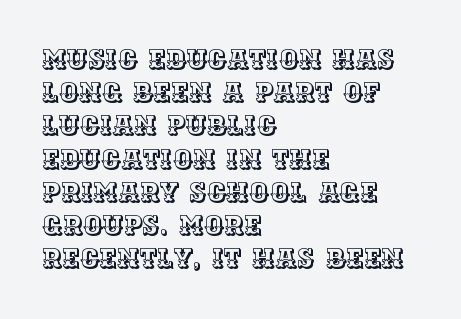
The image shows 27 px text type, upright; set left-aligned, line spacing 1.23x, normal letter spacing, not underlined.
